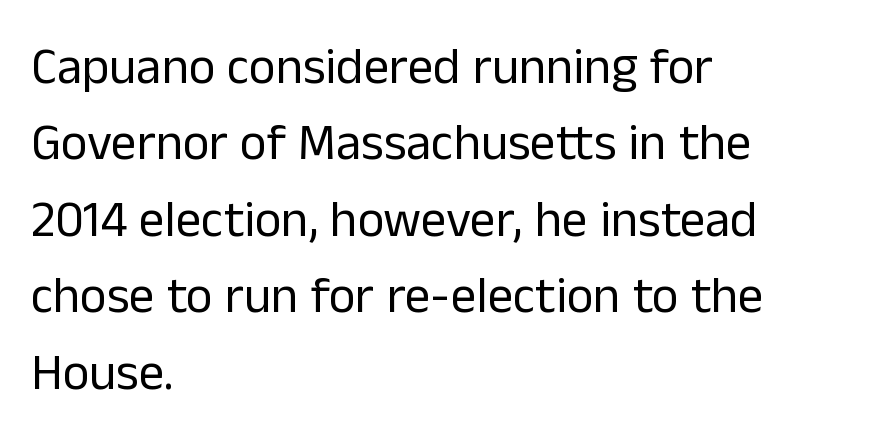
Unlike a traditional serif, this face leaves its strokes unadorned. If you measured baseline to baseline, you'd find a middling distance. Type without underlining. The passage shown is typed in a proportional face where columns would drift.
